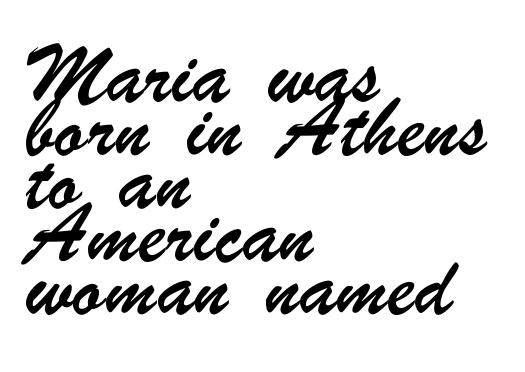
Q: Is the typeface a serif or a sans-serif typeface? A: Sans-serif.
Q: Is the text underlined? A: No.
Q: How is the paragraph aligned? A: Left-aligned.
Q: Is the spacing between letters normal or unusually wide? A: Normal.
Q: Is the spacing between lines tight, normal or loose? A: Normal.
Q: Width (condensed, normal, or wide)? A: Condensed.
Q: Stroke contrast? A: Low.
Q: x-height? A: Small.
Q: Monospaced? A: No.
